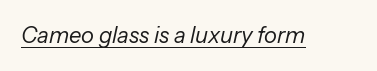
Short note: letters normally spaced. Quick note: underline on. The passage shown leans; its letterforms are oblique. Nothing heavy about these letters — not bold at all.
